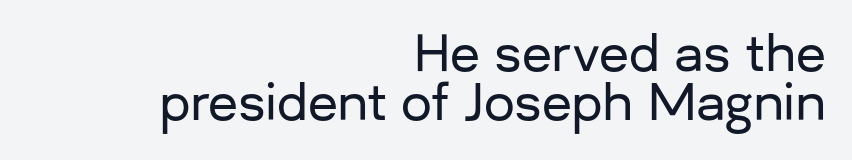
The image shows 49 px sans-serif type, upright; set right-aligned, tight line spacing (1.0x), normal letter spacing, not underlined; low stroke contrast and a medium x-height.
